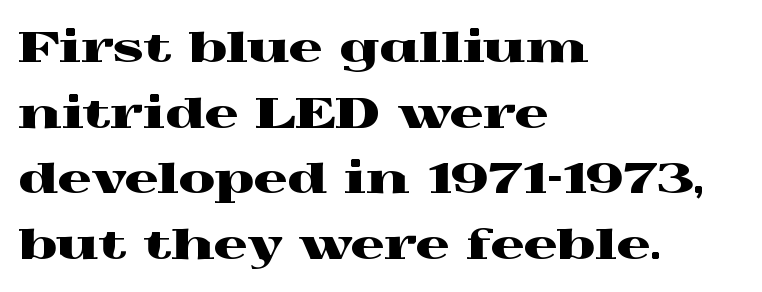
The image shows 42 px wide serif type, upright; set left-aligned, normal line spacing (1.56x), normal letter spacing, not underlined; a medium x-height.
